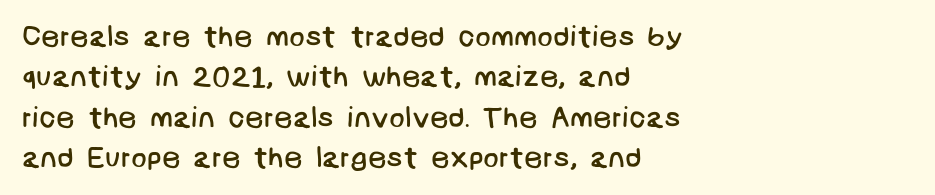
The image shows 29 px regular-weight sans-serif type; set left-aligned, normal line spacing (1.39x), normal letter spacing, not underlined; low stroke contrast and a large x-height.
